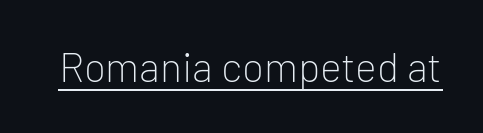
Q: Is the text bold? A: No.
Q: Is the text italic (slanted)? A: No, it is upright.
Q: Is the typeface a serif or a sans-serif typeface? A: Sans-serif.
Q: Is the text underlined? A: Yes.
Q: Is the spacing between letters normal or unusually wide? A: Normal.
Q: Width (condensed, normal, or wide)? A: Normal.
Q: Stroke contrast? A: Low.
Q: x-height? A: Medium.
Q: Monospaced? A: No.
